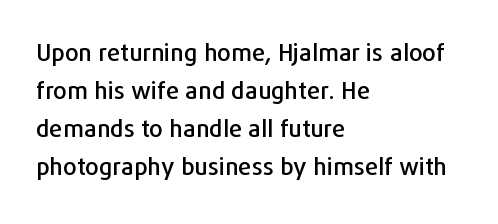
{"italic": "no", "underline": "no", "align": "left", "line_spacing": "normal", "line_spacing_ratio": 1.59, "letter_spacing": "normal", "letter_spacing_em": 0.0, "glyph_px": 24}
